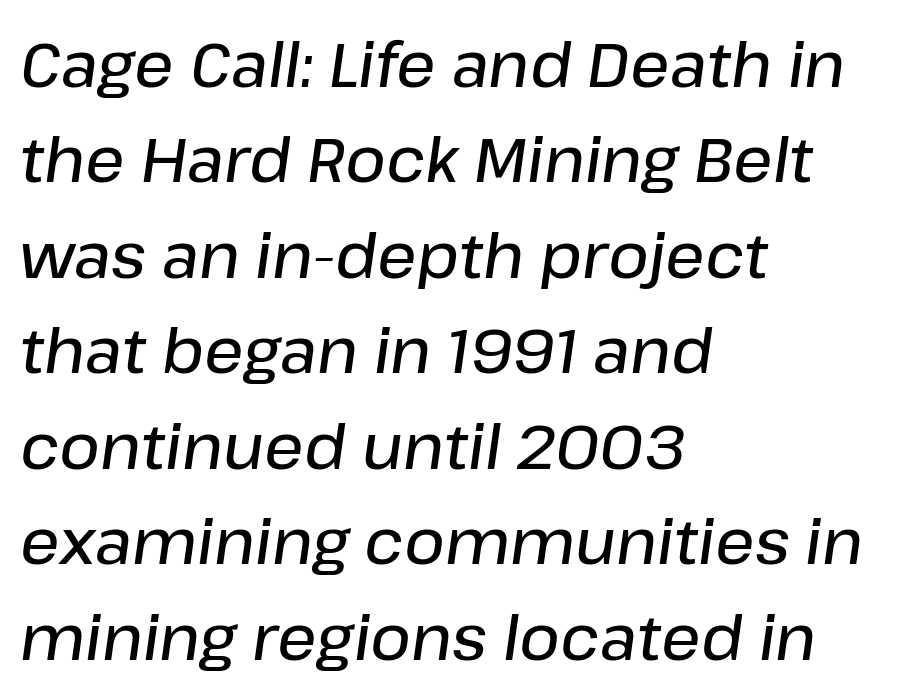
Reading down the column, the eye jumps a familiar distance to each next line. Quick note: italic. A typesetter would call this zero additional tracking. Note the varied advance widths — an 'i' is clearly narrower than an 'm'.
